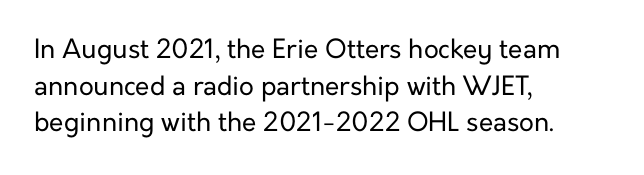
The image shows 26 px text type, upright; set left-aligned, normal line spacing (1.41x), normal letter spacing, not underlined.
